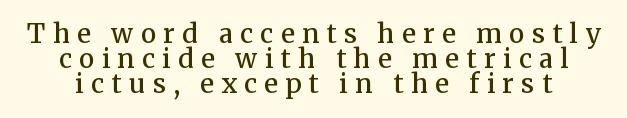
One glance says dense: line gaps are narrower than usual. The axis of the letterforms is exactly vertical. Caption: semibold face, moderately heavy strokes. Characters follow at a spacing far wider than the type designer built in. Plain, unruled lines of type.
